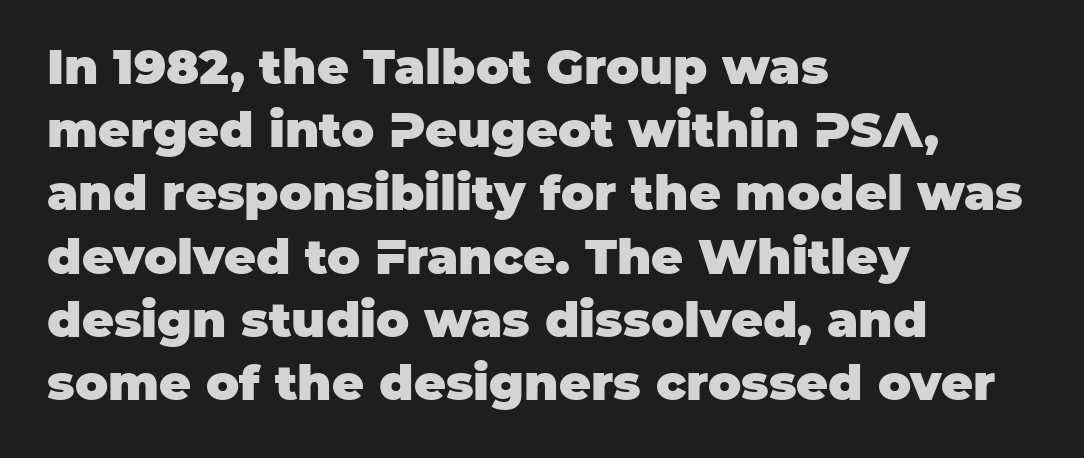
How heavy is the stroke? Heavy — this is a bold. Just letters on the line, the space beneath them empty. Which margin do the lines hug? The left one — the right edge is uneven. Unlike a traditional serif, this face leaves its strokes unadorned. Do the letters lean? They stand straight.
